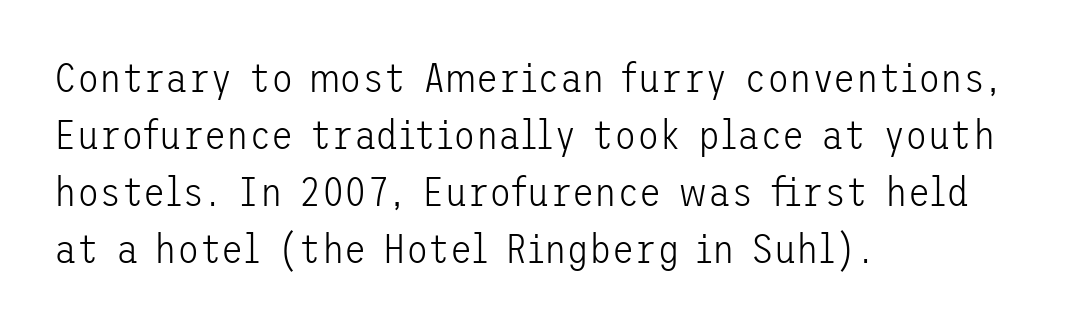
Q: Is the text bold? A: No.
Q: Is the text italic (slanted)? A: No, it is upright.
Q: Is the typeface a serif or a sans-serif typeface? A: Sans-serif.
Q: Is the text underlined? A: No.
Q: How is the paragraph aligned? A: Left-aligned.
Q: Is the spacing between letters normal or unusually wide? A: Normal.
Q: Is the spacing between lines tight, normal or loose? A: Normal.
Q: Width (condensed, normal, or wide)? A: Normal.
Q: Stroke contrast? A: Low.
Q: x-height? A: Medium.
